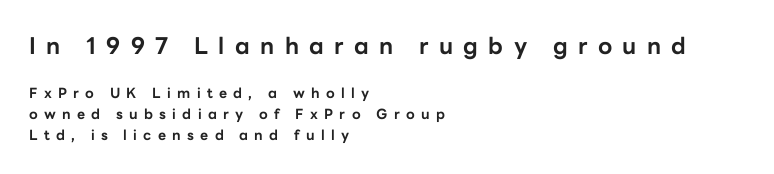
Q: Is the text bold? A: Yes.
Q: Is the text italic (slanted)? A: No, it is upright.
Q: Is the text underlined? A: No.
Q: How is the paragraph aligned? A: Left-aligned.
Q: Is the spacing between letters normal or unusually wide? A: Unusually wide.
Q: Is the spacing between lines tight, normal or loose? A: Normal.
Q: Which block of text is set in a larger size, the first (top) or the second (bottom)? A: The first (top) one.
